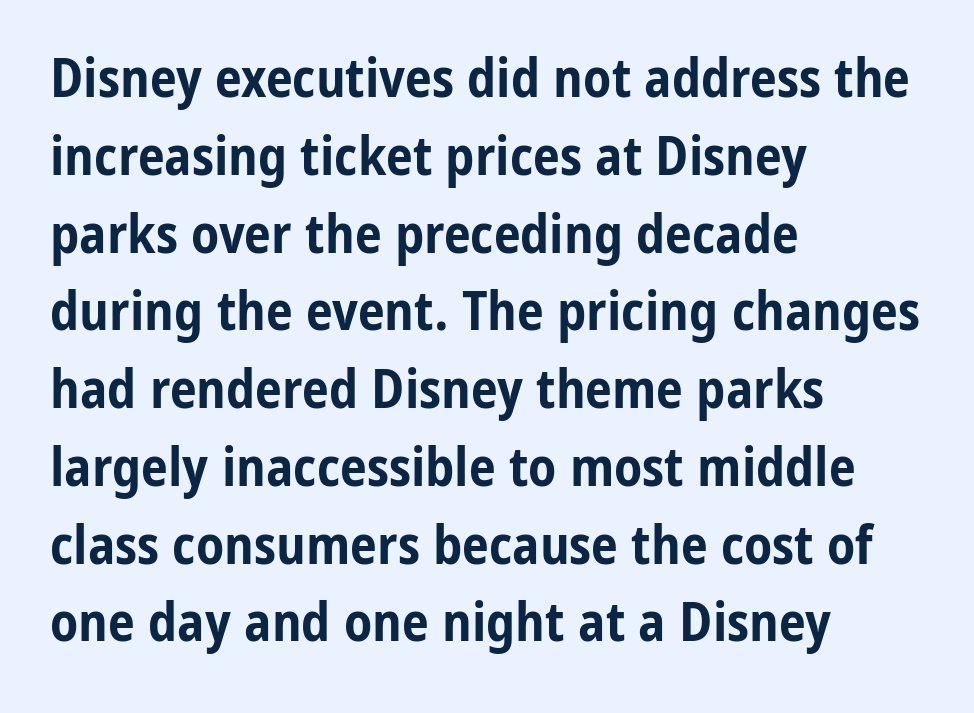
Q: Is the text bold? A: Yes.
Q: Is the text italic (slanted)? A: No, it is upright.
Q: Is the typeface a serif or a sans-serif typeface? A: Sans-serif.
Q: Is the text underlined? A: No.
Q: How is the paragraph aligned? A: Left-aligned.
Q: Is the spacing between letters normal or unusually wide? A: Normal.
Q: Is the spacing between lines tight, normal or loose? A: Normal.
Q: Width (condensed, normal, or wide)? A: Condensed.
Q: Stroke contrast? A: Low.
Q: x-height? A: Medium.
Q: Monospaced? A: No.
